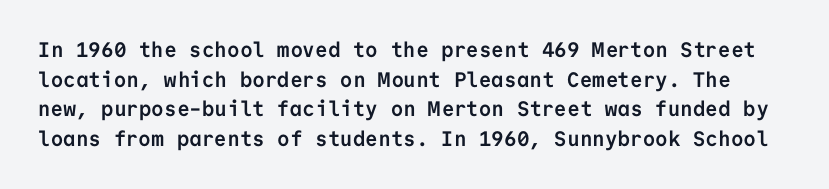
Q: Is the text bold? A: Yes.
Q: Is the text italic (slanted)? A: No, it is upright.
Q: Is the text underlined? A: No.
Q: Is the spacing between letters normal or unusually wide? A: Normal.
Q: Is the spacing between lines tight, normal or loose? A: Normal.
